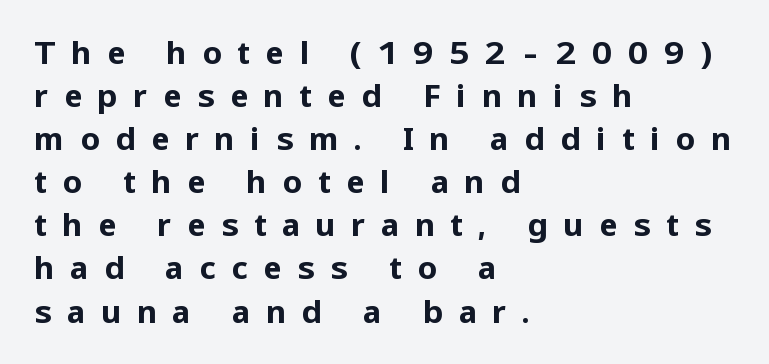
This rendering widens character spacing well past its baseline value. The text block is weighted toward the left margin, trailing off unevenly rightward. You can tell from the bare stems that sans-serif type was used. The axis of the letterforms is exactly vertical.
